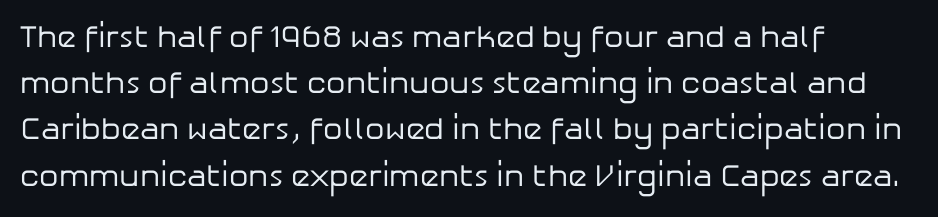
The image shows 31 px regular-weight sans-serif type, upright; set left-aligned, normal line spacing (1.49x), normal letter spacing, not underlined; low stroke contrast and a medium x-height.
